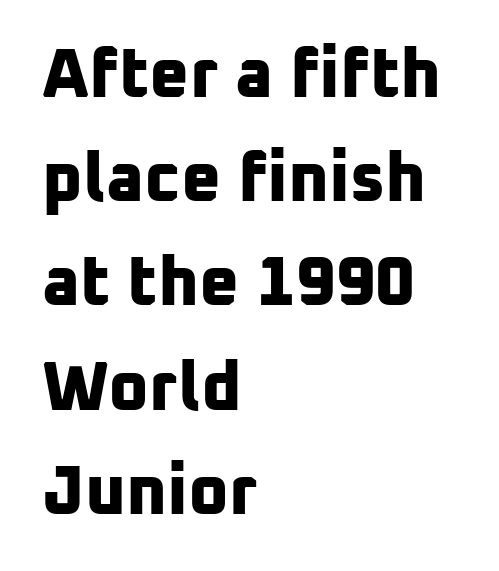
The image shows 69 px bold sans-serif type; set left-aligned, normal line spacing (1.51x), normal letter spacing, not underlined; low stroke contrast and a medium x-height.
